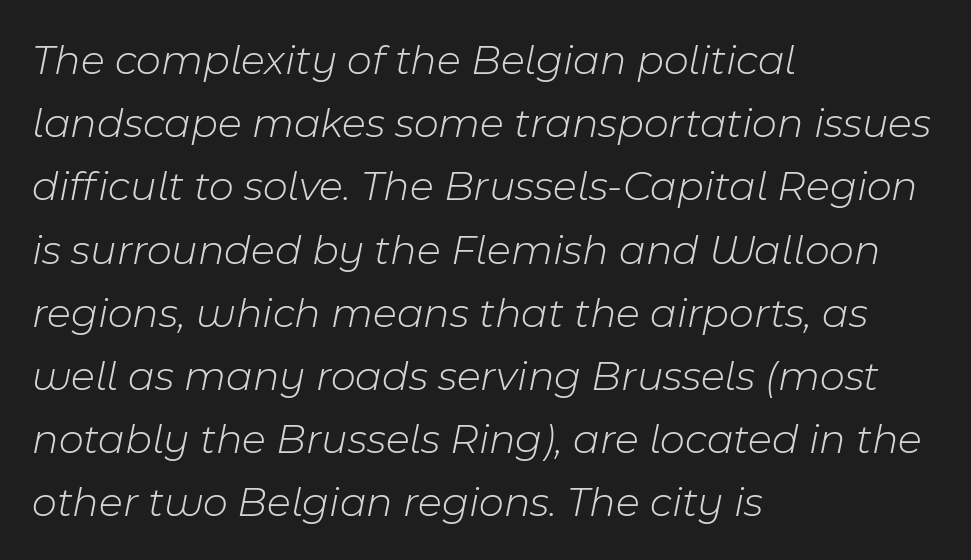
{"italic": "yes", "lean": "right", "slant_degrees": 11, "bold": "no", "weight": "light", "width": "normal", "stroke_contrast": "low", "x_height": "medium", "monospaced": "no", "underline": "no", "align": "left", "line_spacing": "normal", "line_spacing_ratio": 1.47, "letter_spacing": "normal", "letter_spacing_em": 0.0, "glyph_px": 43}
